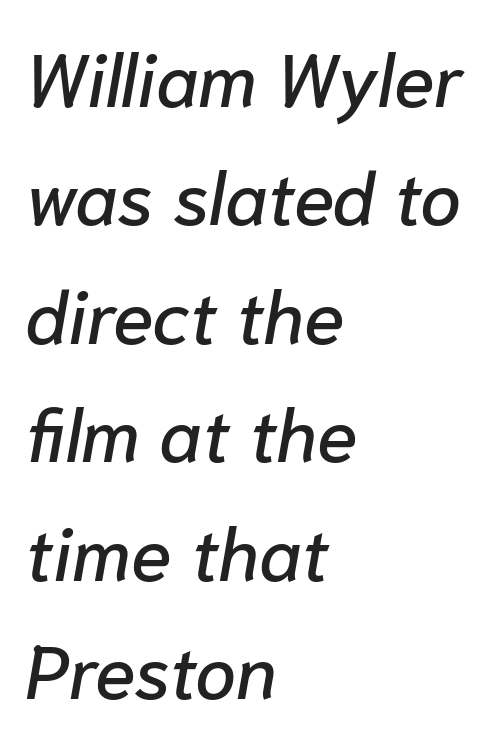
The image shows 74 px text type, italic (leaning right); set left-aligned, normal line spacing (1.6x), normal letter spacing, not underlined; low stroke contrast and a medium x-height.
